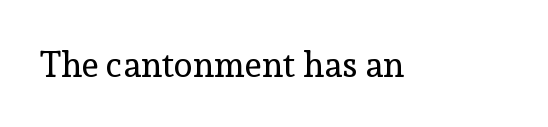
The specimen omits any rule beneath the text block's lines. The passage shown has conventional tracking throughout. Does the lettering tilt? It doesn't — this is upright. The letterforms sit at book weight or below. Here the designer chose a conventional face with non-uniform glyph widths.
